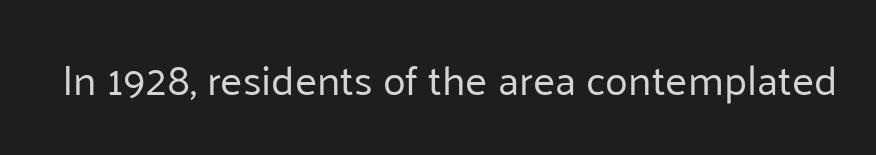
{"serif": "no", "italic": "no", "bold": "no", "weight": "regular", "width": "normal", "stroke_contrast": "low", "x_height": "medium", "monospaced": "no", "underline": "no", "letter_spacing": "normal", "letter_spacing_em": 0.0, "glyph_px": 42}
